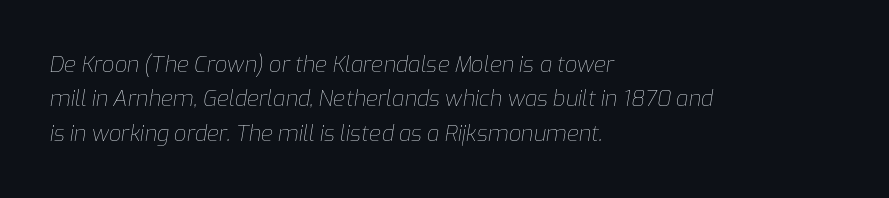
On a weight scale, this lands at 450 or below. Does extra space separate the letters? No, they use regular spacing. Quick note: italic. All the whitespace from short lines collects on the right.
